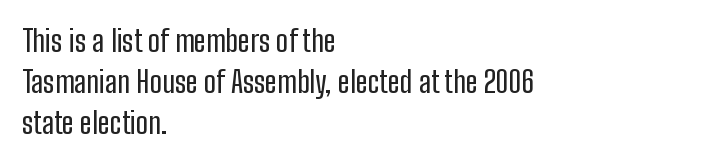
Q: Is the text italic (slanted)? A: No, it is upright.
Q: Is the typeface a serif or a sans-serif typeface? A: Sans-serif.
Q: Is the text underlined? A: No.
Q: How is the paragraph aligned? A: Left-aligned.
Q: Is the spacing between letters normal or unusually wide? A: Normal.
Q: Is the spacing between lines tight, normal or loose? A: Normal.
Q: Width (condensed, normal, or wide)? A: Condensed.
Q: Stroke contrast? A: Low.
Q: x-height? A: Medium.
Q: Monospaced? A: No.
